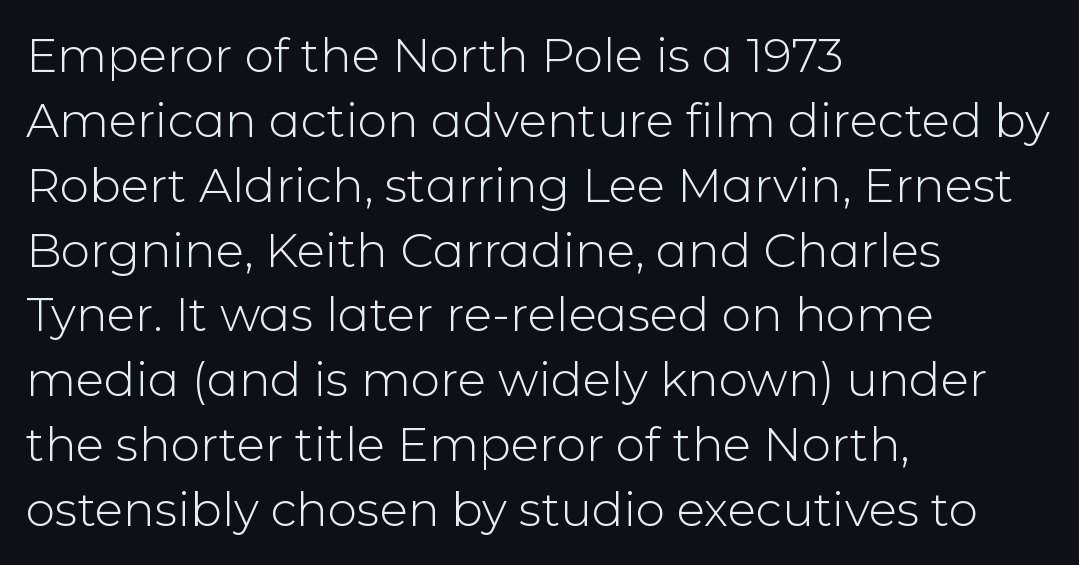
{"serif": "no", "italic": "no", "bold": "no", "weight": "light", "width": "normal", "stroke_contrast": "low", "x_height": "medium", "monospaced": "no", "underline": "no", "align": "left", "line_spacing": "normal", "line_spacing_ratio": 1.38, "letter_spacing": "normal", "letter_spacing_em": 0.0, "glyph_px": 47}
